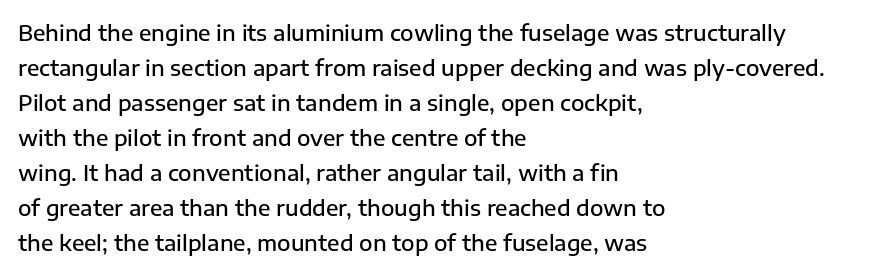
Rows of type keep a routine distance in the vertical direction. Tracking here is standard; glyphs follow each other at the usual distance. Ascenders rise straight up at ninety degrees. A fair bit of extra ink — the face is semibold, not bold.
